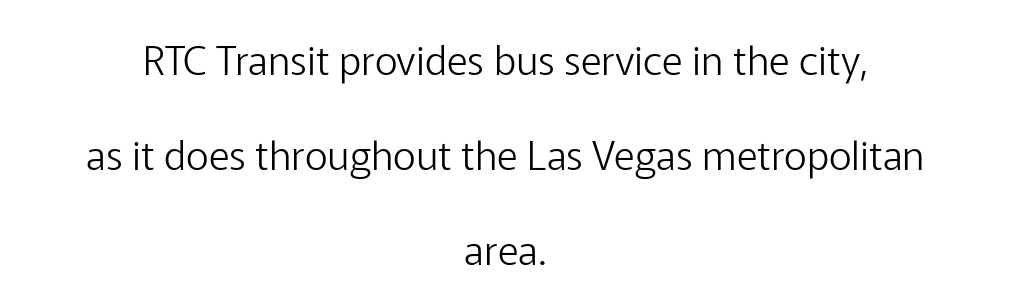
The image shows 40 px light sans-serif type, upright; set centered, loose line spacing (2.37x), normal letter spacing, not underlined; low stroke contrast and a medium x-height.
